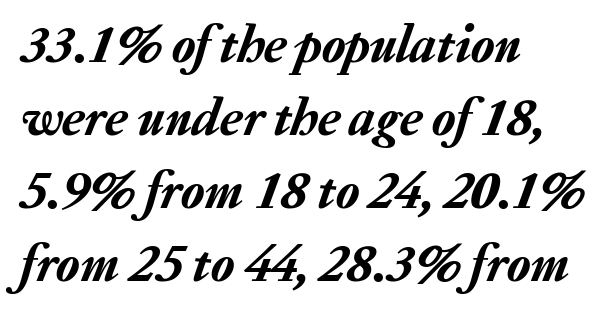
Q: Is the text italic (slanted)? A: Yes, it leans right by about 20 degrees.
Q: Is the text underlined? A: No.
Q: How is the paragraph aligned? A: Left-aligned.
Q: Is the spacing between letters normal or unusually wide? A: Normal.
Q: Is the spacing between lines tight, normal or loose? A: Normal.
Q: Width (condensed, normal, or wide)? A: Normal.
Q: Stroke contrast? A: Low.
Q: x-height? A: Medium.
Q: Monospaced? A: No.
